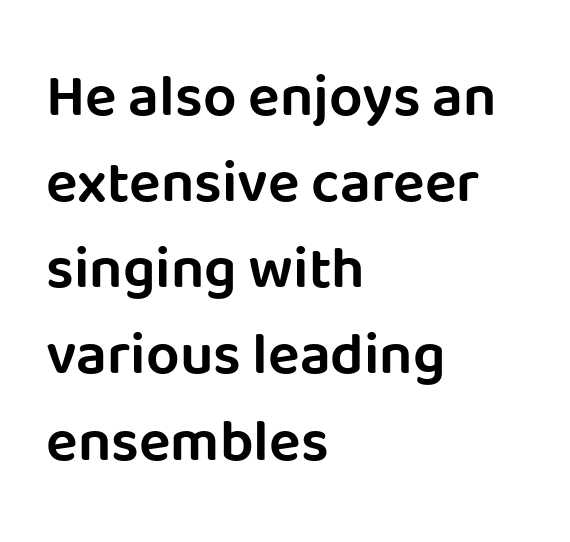
Q: Is the text italic (slanted)? A: No, it is upright.
Q: Is the typeface a serif or a sans-serif typeface? A: Sans-serif.
Q: Is the text underlined? A: No.
Q: How is the paragraph aligned? A: Left-aligned.
Q: Is the spacing between letters normal or unusually wide? A: Normal.
Q: Is the spacing between lines tight, normal or loose? A: Normal.
Q: Width (condensed, normal, or wide)? A: Normal.
Q: Stroke contrast? A: Low.
Q: x-height? A: Large.
Q: Monospaced? A: No.
